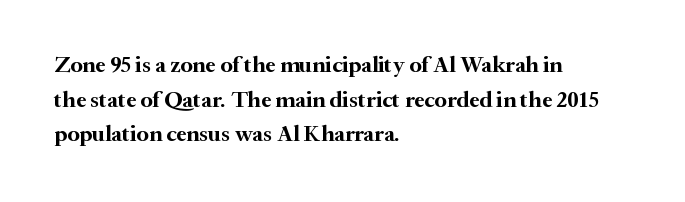
{"italic": "no", "bold": "yes", "underline": "no", "align": "left", "line_spacing": "normal", "line_spacing_ratio": 1.51, "letter_spacing": "normal", "letter_spacing_em": 0.0, "glyph_px": 23}
